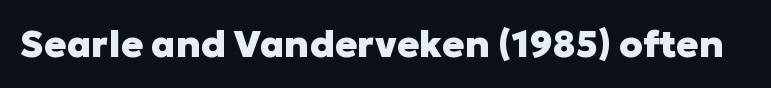
Character widths vary here, with narrow letters taking less room than wide ones. To sum up the face: it is a sans, with no serifs. A clean baseline with only descenders dipping below it. Its strokes are broad and dark, the hallmark of bold type. Caption: standard tracking, unaltered.
